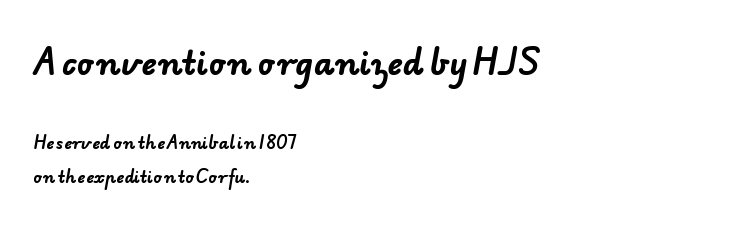
Between one letter and the next there's only the usual sliver of space. This rendering employs a face without finishing strokes, i.e., a sans-serif. Is this a fixed-width face? No — the glyphs have proportional, varying widths. Typographic density is high because the face is bold. What's the leading like? Stretched, with rows far apart.
